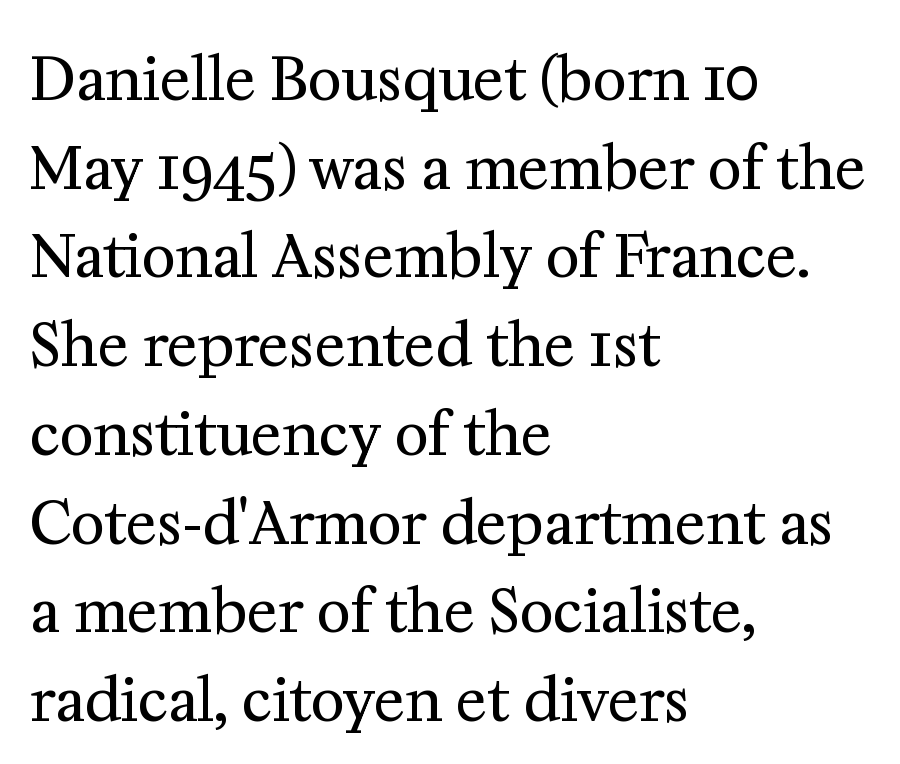
The image shows 58 px regular-weight serif type, upright; set left-aligned, normal line spacing (1.53x), normal letter spacing, not underlined; medium stroke contrast and a medium x-height.
